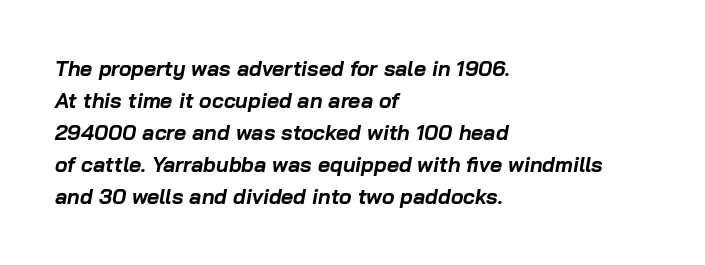
Italic? Definitely — the glyphs are oblique. Visually the block forms a straight wall on the left and a jagged coastline on the right. Descender tails drop into unmarked territory. The vertical gap from one line to the next is medium. Between one letter and the next there's only the usual sliver of space. The rendering uses a bold face; every stroke is thick and dark.
